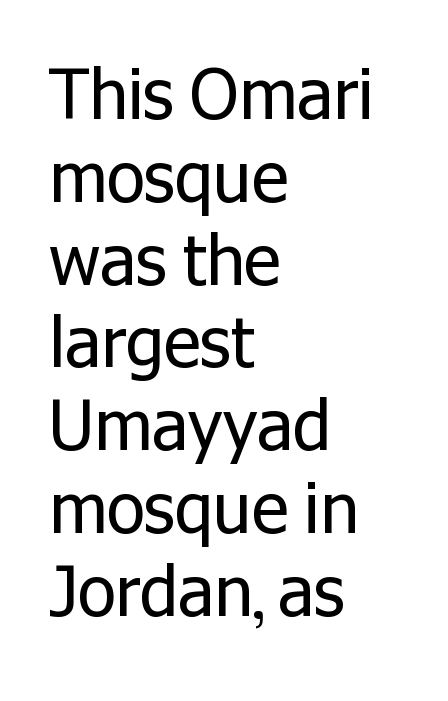
The image shows 69 px regular-weight sans-serif type, upright; set left-aligned, line spacing 1.2x, normal letter spacing, not underlined; low stroke contrast and a medium x-height.
